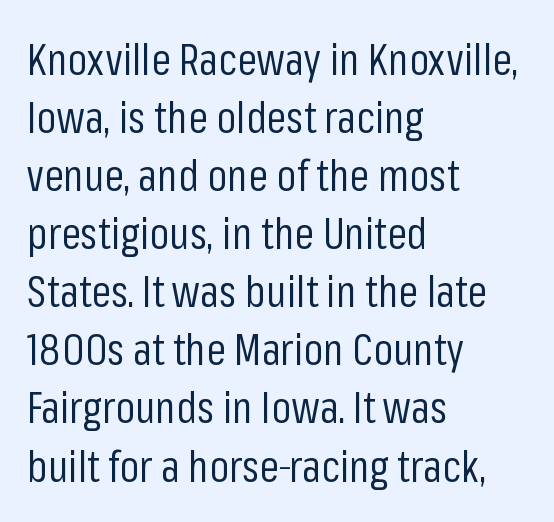
Ink coverage per letter is moderate at most. Unmarked baselines from the first word to the last. The rendering uses natural spacing where letterforms have individual widths. Classification — sans serif.
